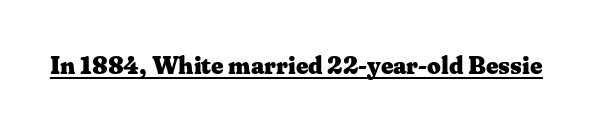
{"italic": "no", "bold": "yes", "underline": "yes", "letter_spacing": "normal", "letter_spacing_em": 0.0, "glyph_px": 24}
